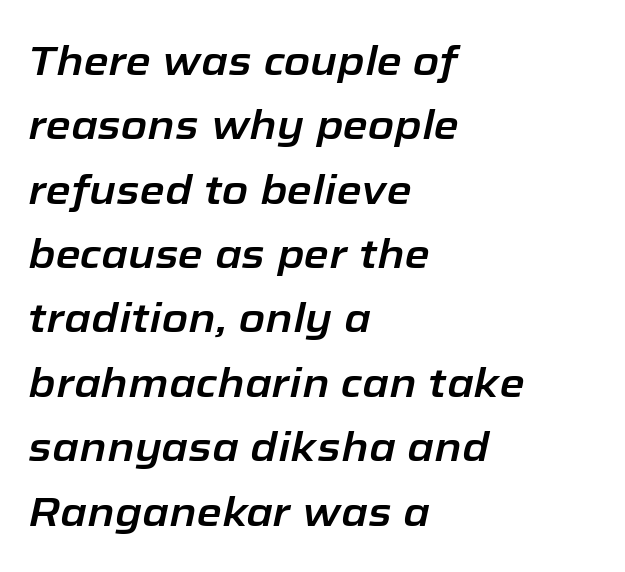
{"italic": "yes", "lean": "right", "slant_degrees": 12, "width": "normal", "stroke_contrast": "low", "x_height": "medium", "monospaced": "no", "underline": "no", "align": "left", "line_spacing": "normal", "line_spacing_ratio": 1.57, "letter_spacing": "normal", "letter_spacing_em": 0.0, "glyph_px": 41}
